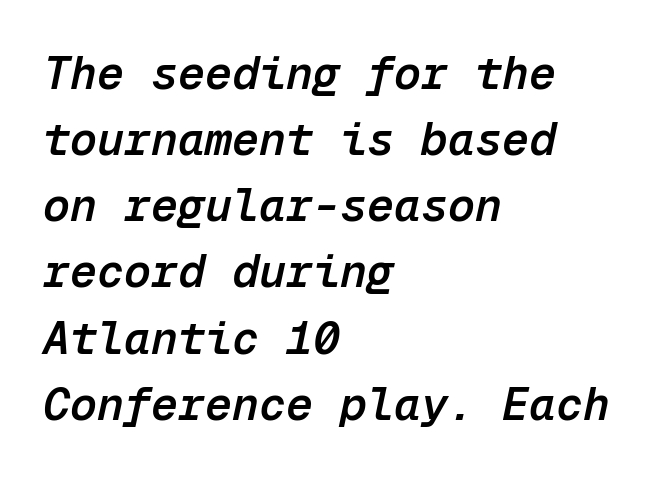
Q: Is the text bold? A: Semi-bold.
Q: Is the text italic (slanted)? A: Yes, it leans right by about 12 degrees.
Q: Is the text underlined? A: No.
Q: How is the paragraph aligned? A: Left-aligned.
Q: Is the spacing between letters normal or unusually wide? A: Normal.
Q: Is the spacing between lines tight, normal or loose? A: Normal.
Q: Width (condensed, normal, or wide)? A: Normal.
Q: Stroke contrast? A: Low.
Q: x-height? A: Medium.
Q: Monospaced? A: Yes.
